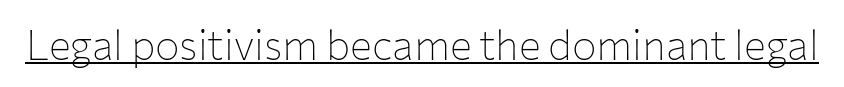
The image shows 41 px thin sans-serif type, upright; set normal letter spacing, underlined; low stroke contrast and a medium x-height.
